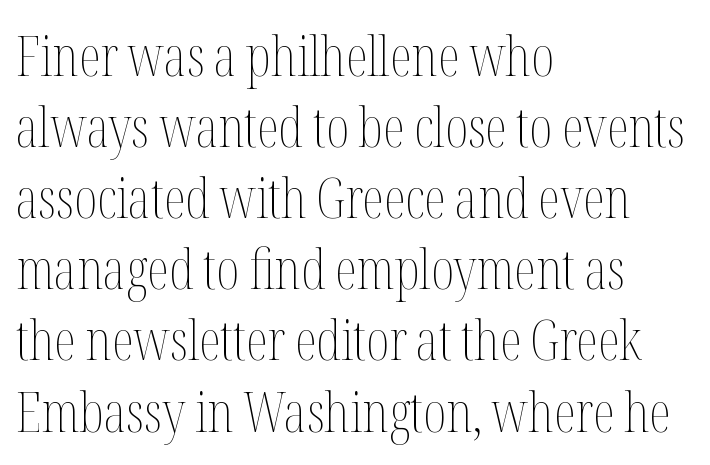
The image shows 56 px thin, condensed type, upright; set left-aligned, normal line spacing (1.27x), normal letter spacing, not underlined; medium stroke contrast and a medium x-height.
